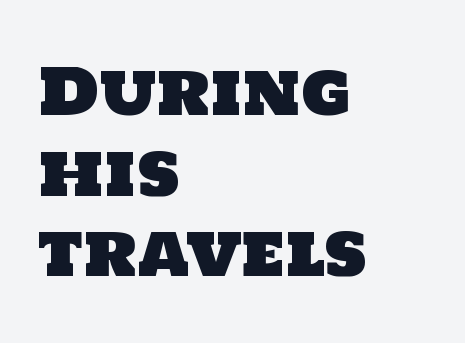
Compared with typical body copy, the letter spacing here is the same. This sample has the flowing, uneven cadence of proportional lettering. Stroke terminals: plain, sans-serif. Whoever set this chose a conventional vertical rhythm. This rendering features lettering with no underline. The rendering anchors every line to the left-hand side.
